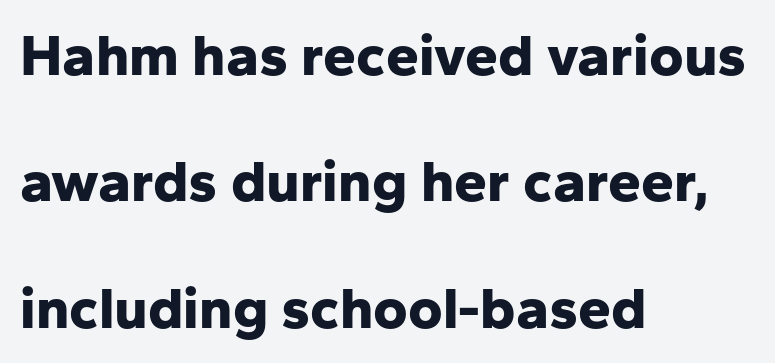
{"serif": "no", "italic": "no", "bold": "yes", "weight": "bold", "width": "normal", "stroke_contrast": "low", "x_height": "medium", "monospaced": "no", "underline": "no", "align": "left", "line_spacing": "loose", "line_spacing_ratio": 2.14, "letter_spacing": "normal", "letter_spacing_em": 0.0, "glyph_px": 59}
